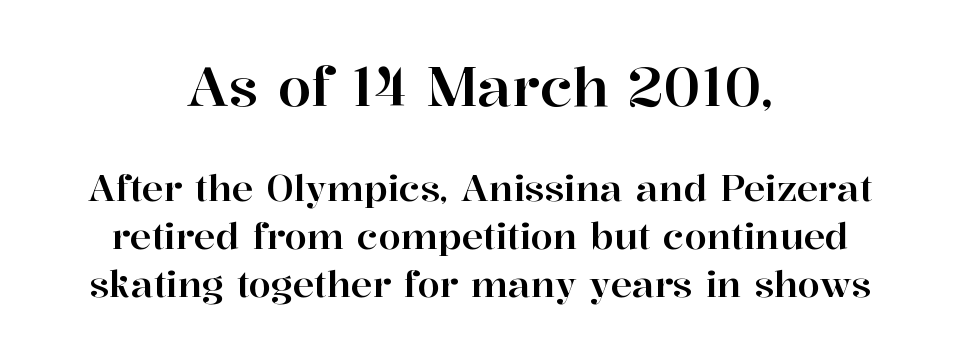
The image shows 54 px serif type, upright; set centered, normal line spacing (1.32x), normal letter spacing, not underlined; the first (top) block is 1.5x larger; high stroke contrast and a medium x-height.
